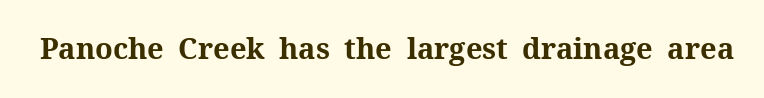
Q: Is the text bold? A: Yes.
Q: Is the text italic (slanted)? A: No, it is upright.
Q: Is the typeface a serif or a sans-serif typeface? A: Serif.
Q: Is the text underlined? A: No.
Q: Is the spacing between letters normal or unusually wide? A: Normal.
Q: Width (condensed, normal, or wide)? A: Normal.
Q: Stroke contrast? A: Medium.
Q: x-height? A: Medium.
Q: Monospaced? A: No.
